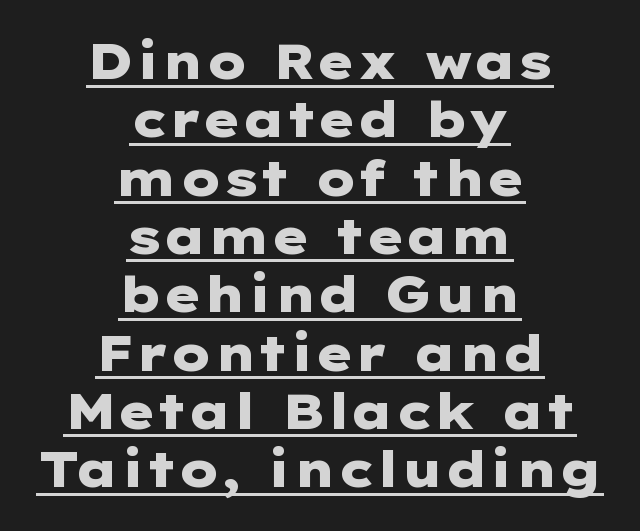
The line texture is even and compact thanks to regular tracking. Underlined type. Is the type bold? Yes — the strokes are clearly thick and heavy. Italic? Not at all — the glyphs are vertical. What kind of face is this? One without serifs — a sans.
